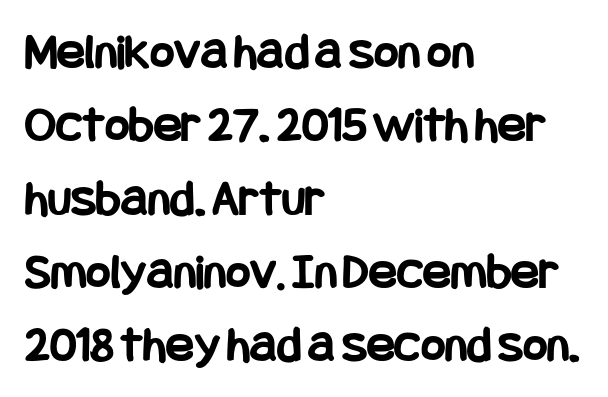
Q: Is the text bold? A: Yes.
Q: Is the text italic (slanted)? A: No, it is upright.
Q: Is the typeface a serif or a sans-serif typeface? A: Sans-serif.
Q: Is the text underlined? A: No.
Q: How is the paragraph aligned? A: Left-aligned.
Q: Is the spacing between letters normal or unusually wide? A: Normal.
Q: Is the spacing between lines tight, normal or loose? A: Normal.
Q: Width (condensed, normal, or wide)? A: Condensed.
Q: Stroke contrast? A: Low.
Q: x-height? A: Large.
